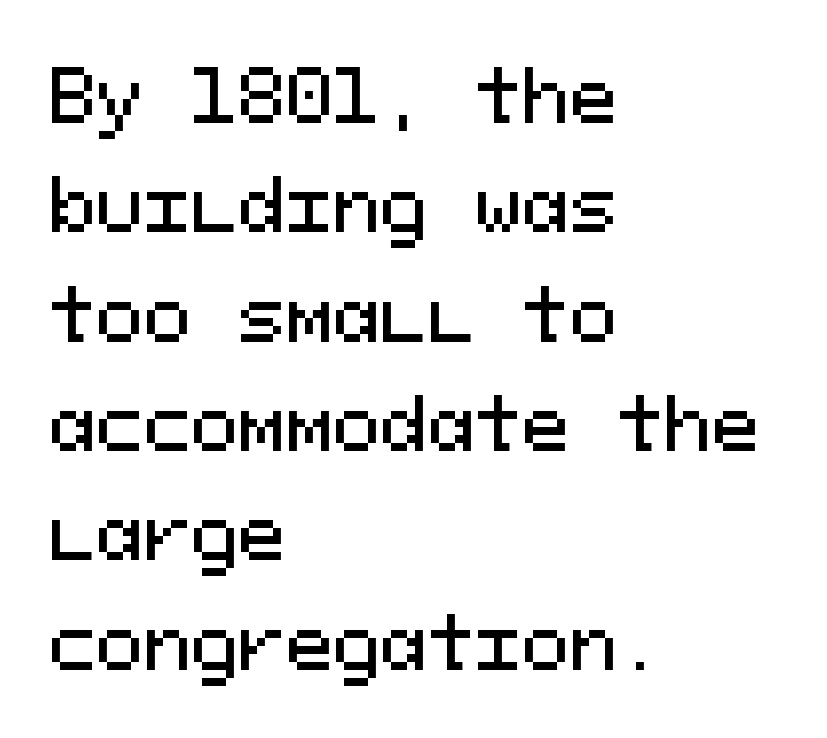
Q: Is the text italic (slanted)? A: No, it is upright.
Q: Is the typeface a serif or a sans-serif typeface? A: Sans-serif.
Q: Is the text underlined? A: No.
Q: How is the paragraph aligned? A: Left-aligned.
Q: Is the spacing between letters normal or unusually wide? A: Normal.
Q: Is the spacing between lines tight, normal or loose? A: Normal.
Q: Width (condensed, normal, or wide)? A: Normal.
Q: Stroke contrast? A: Medium.
Q: x-height? A: Medium.
Q: Monospaced? A: Yes.
